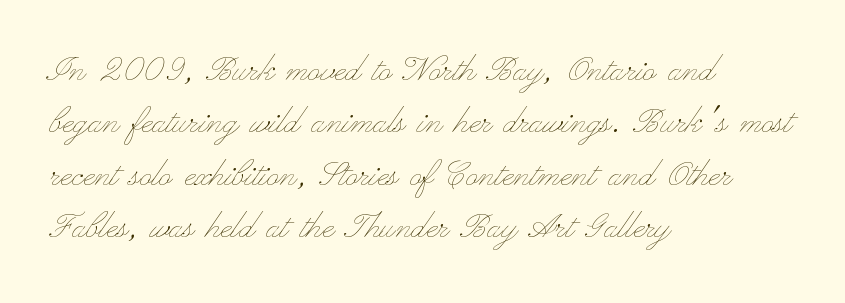
A clean baseline with only descenders dipping below it. This block has exactly the height ordinary leading produces. Bold? No — there's no thickening of the strokes. Spacing between characters is what you'd get straight out of the box.
